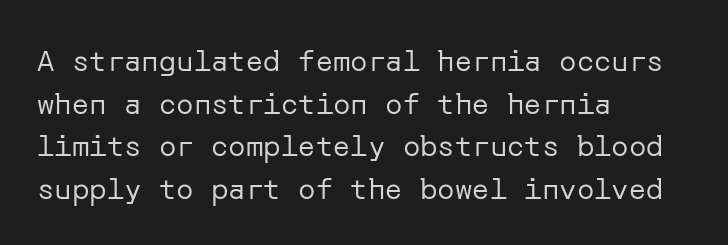
The image shows 29 px regular-weight sans-serif type, upright; set left-aligned, normal line spacing (1.47x), normal letter spacing, not underlined; low stroke contrast and a medium x-height.
